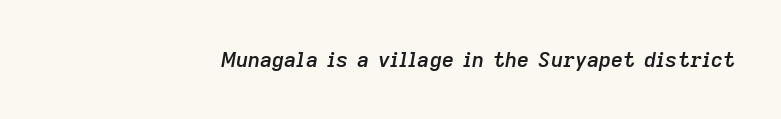
{"italic": "yes", "lean": "right", "slant_degrees": 9, "bold": "semi", "underline": "no", "align": "right", "letter_spacing": "normal", "letter_spacing_em": 0.0, "glyph_px": 21}
